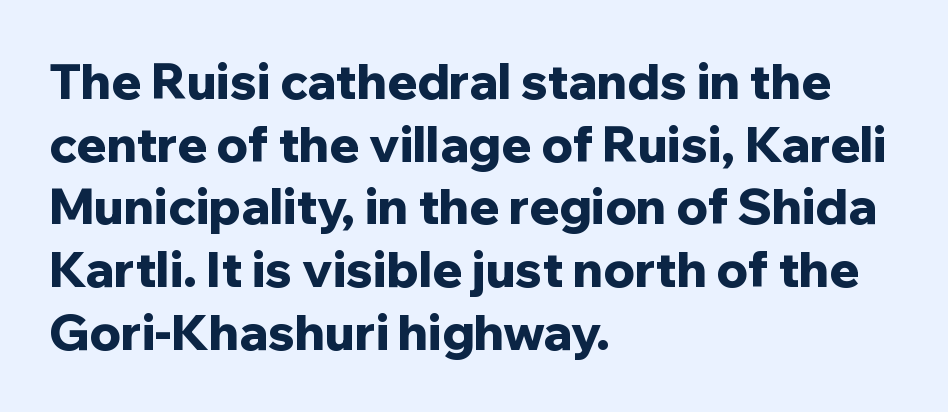
Q: Is the text bold? A: Yes.
Q: Is the text italic (slanted)? A: No, it is upright.
Q: Is the typeface a serif or a sans-serif typeface? A: Sans-serif.
Q: Is the text underlined? A: No.
Q: How is the paragraph aligned? A: Left-aligned.
Q: Is the spacing between letters normal or unusually wide? A: Normal.
Q: Is the spacing between lines tight, normal or loose? A: Normal.
Q: Width (condensed, normal, or wide)? A: Normal.
Q: Stroke contrast? A: Low.
Q: x-height? A: Medium.
Q: Monospaced? A: No.
